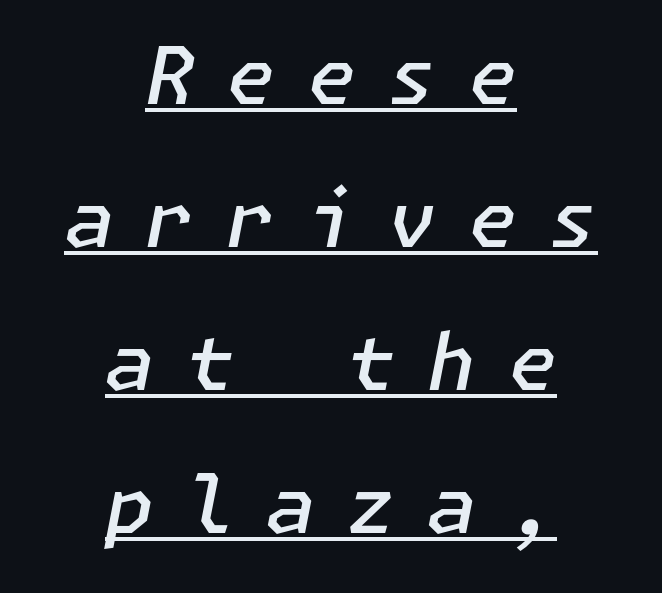
{"italic": "yes", "lean": "right", "slant_degrees": 11, "bold": "semi", "weight": "semibold", "width": "normal", "stroke_contrast": "low", "x_height": "medium", "underline": "yes", "align": "center", "line_spacing_ratio": 1.81, "letter_spacing": "wide", "letter_spacing_em": 0.4, "glyph_px": 79}
